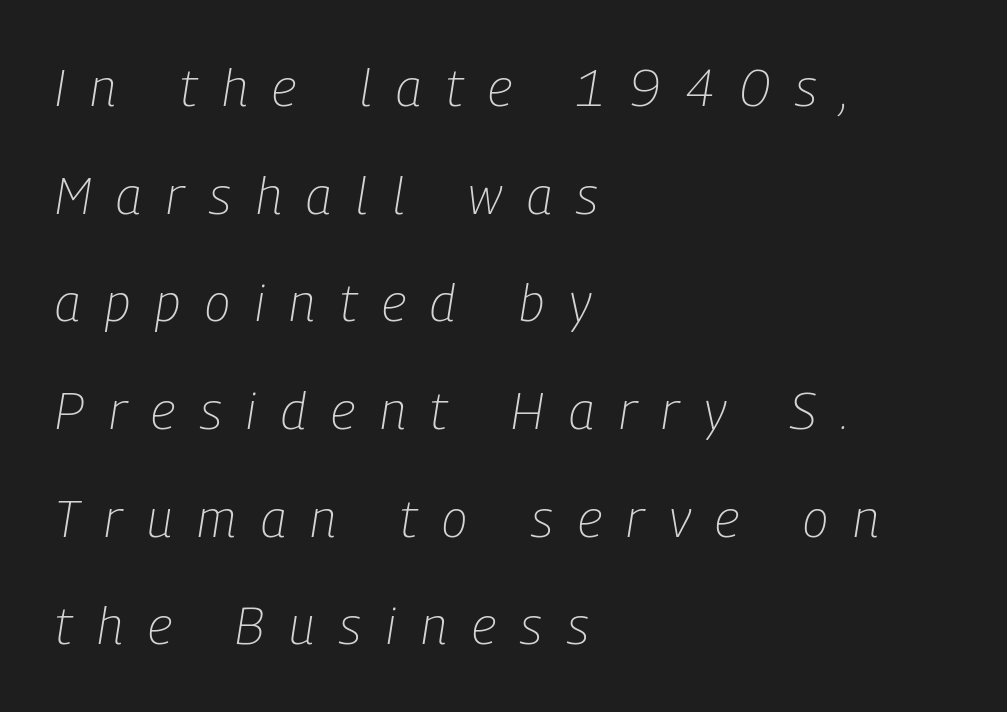
{"italic": "yes", "lean": "right", "slant_degrees": 9, "bold": "no", "weight": "light", "width": "condensed", "stroke_contrast": "low", "x_height": "medium", "monospaced": "no", "underline": "no", "align": "left", "line_spacing": "loose", "line_spacing_ratio": 2.07, "letter_spacing": "wide", "letter_spacing_em": 0.48, "glyph_px": 52}
